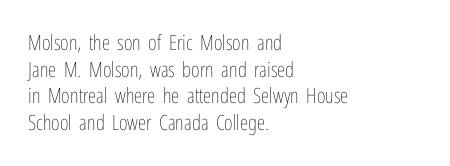
{"italic": "no", "bold": "no", "underline": "no", "align": "left", "line_spacing": "normal", "line_spacing_ratio": 1.27, "letter_spacing": "normal", "letter_spacing_em": 0.0, "glyph_px": 21}
